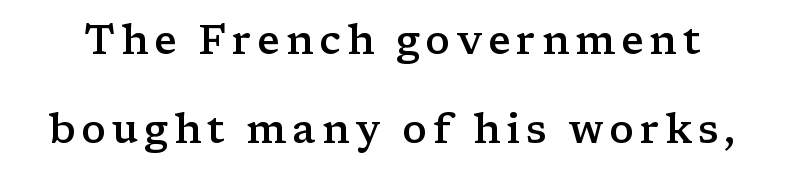
This is roman type, the default non-slanted kind. As a designer I'd log this as weight 600, semibold. The space beneath each line is pristine and unruled. Are there feet on the stems? There are — it's a serif.
